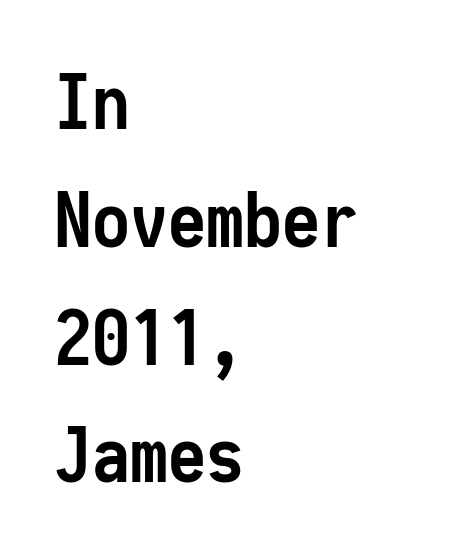
{"serif": "no", "italic": "no", "bold": "yes", "weight": "semibold", "width": "condensed", "stroke_contrast": "low", "x_height": "medium", "monospaced": "yes", "underline": "no", "align": "left", "line_spacing": "normal", "line_spacing_ratio": 1.55, "letter_spacing": "normal", "letter_spacing_em": 0.0, "glyph_px": 76}
